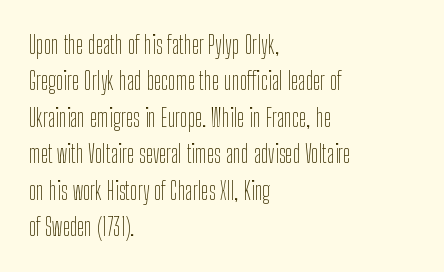
In terms of posture, this sample is upright. The passage shown has conventional tracking throughout. The zone under the glyphs is completely vacant. The lines are quadded left. These glyphs show unthickened strokes, regular width or finer. Rows of type keep a routine distance in the vertical direction.
